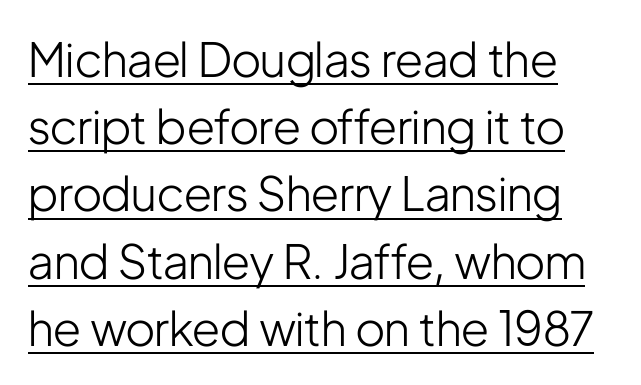
Q: Is the text bold? A: No.
Q: Is the text italic (slanted)? A: No, it is upright.
Q: Is the typeface a serif or a sans-serif typeface? A: Sans-serif.
Q: Is the text underlined? A: Yes.
Q: Is the spacing between letters normal or unusually wide? A: Normal.
Q: Is the spacing between lines tight, normal or loose? A: Normal.
Q: Width (condensed, normal, or wide)? A: Condensed.
Q: Stroke contrast? A: Low.
Q: x-height? A: Medium.
Q: Monospaced? A: No.
